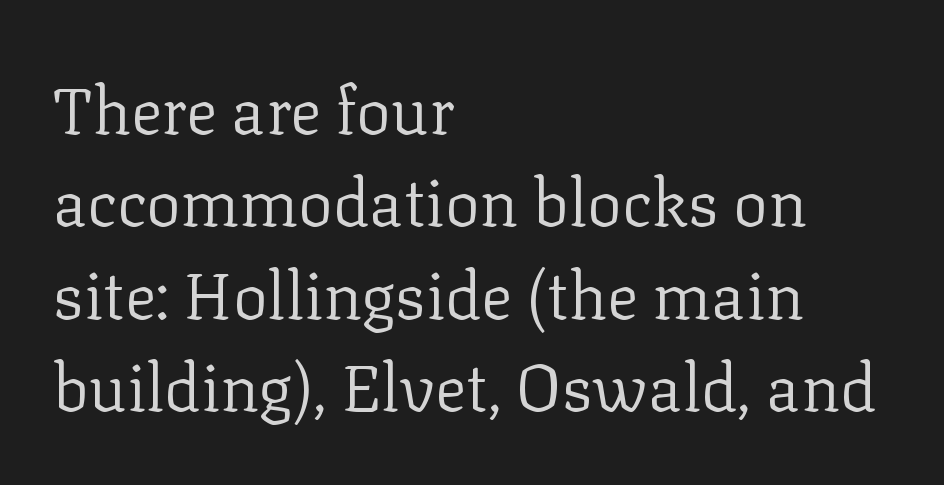
Q: Is the text bold? A: No.
Q: Is the text italic (slanted)? A: No, it is upright.
Q: Is the typeface a serif or a sans-serif typeface? A: Serif.
Q: Is the text underlined? A: No.
Q: How is the paragraph aligned? A: Left-aligned.
Q: Is the spacing between letters normal or unusually wide? A: Normal.
Q: Is the spacing between lines tight, normal or loose? A: Normal.
Q: Width (condensed, normal, or wide)? A: Normal.
Q: Stroke contrast? A: Low.
Q: x-height? A: Medium.
Q: Monospaced? A: No.
